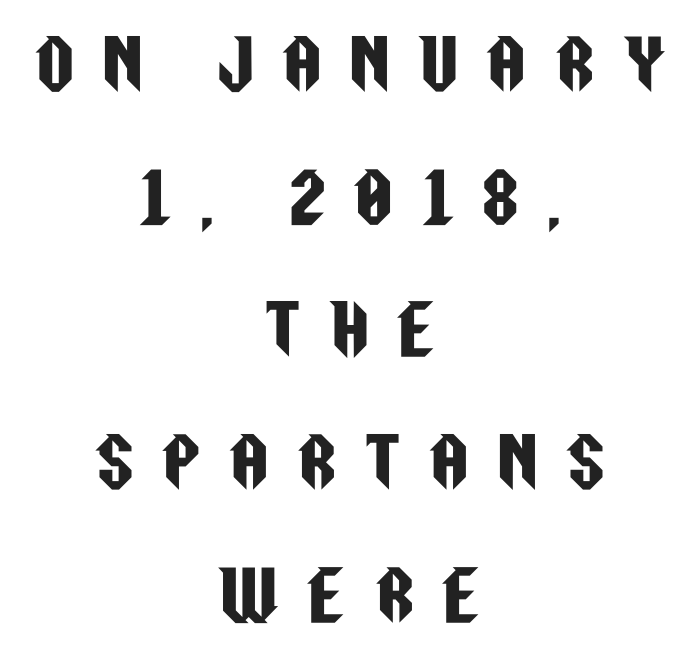
The image shows 66 px condensed sans-serif type, upright; set centered, loose line spacing (2.01x), unusually wide letter spacing (+0.45 em), not underlined; low stroke contrast and a large x-height.
